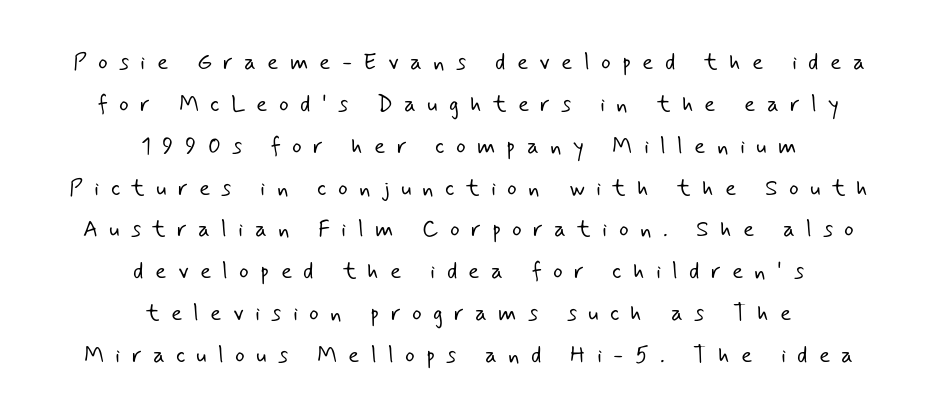
{"bold": "no", "underline": "no", "align": "center", "line_spacing_ratio": 1.82, "letter_spacing": "wide", "letter_spacing_em": 0.49, "glyph_px": 23}
